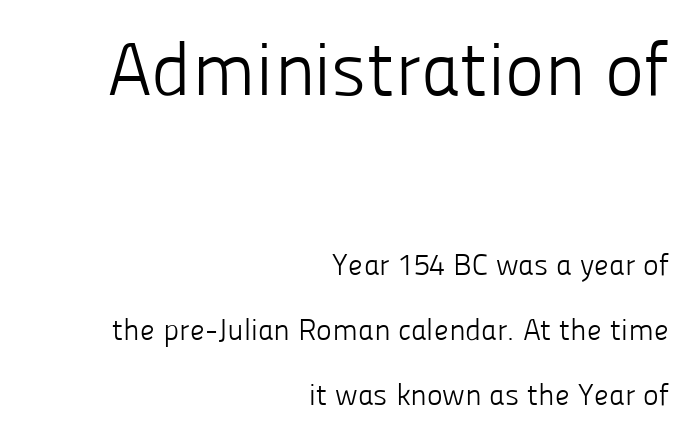
{"serif": "no", "italic": "no", "bold": "no", "weight": "light", "width": "normal", "stroke_contrast": "low", "x_height": "medium", "monospaced": "no", "underline": "no", "align": "right", "line_spacing": "loose", "line_spacing_ratio": 2.16, "letter_spacing": "normal", "letter_spacing_em": 0.0, "larger_block": "first", "size_ratio": 2.5, "glyph_px": 75}
